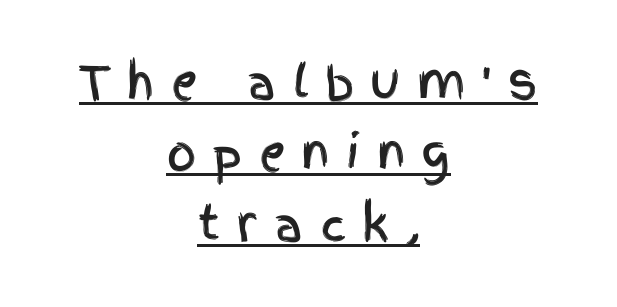
The image shows 46 px condensed sans-serif type, upright; set centered, normal line spacing (1.54x), unusually wide letter spacing (+0.35 em), underlined; a large x-height.
